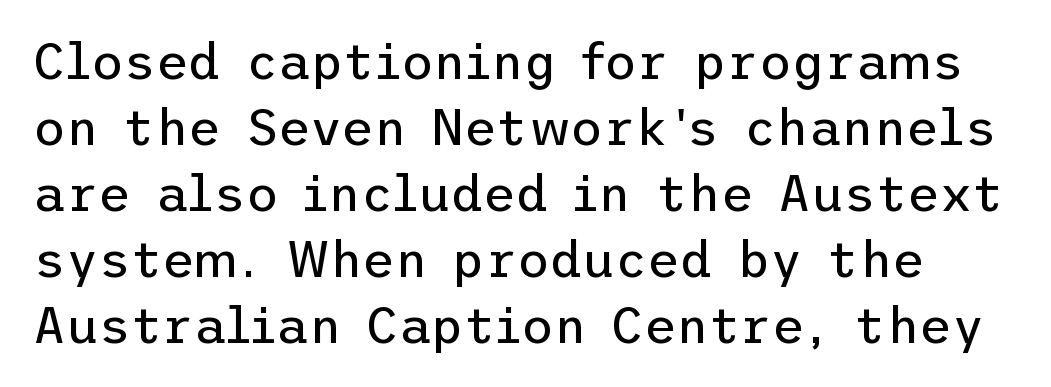
Are there feet on the stems? There aren't — it's a sans. Is the type heavy? It reads as light-to-regular instead. The letters stand straight up with perfectly vertical stems. Whoever set this chose a conventional vertical rhythm.
